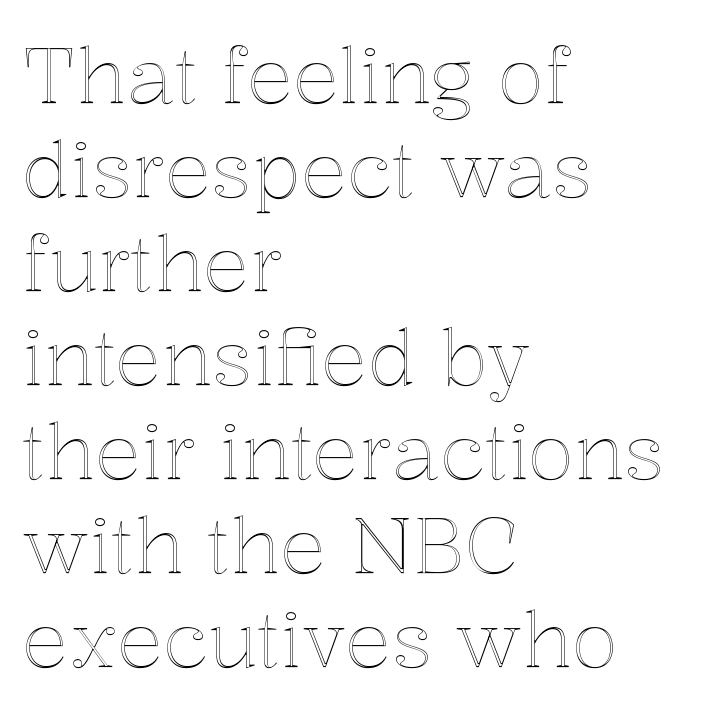
The image shows 77 px text type, upright; set left-aligned, line spacing 1.22x, normal letter spacing, not underlined; a medium x-height.
